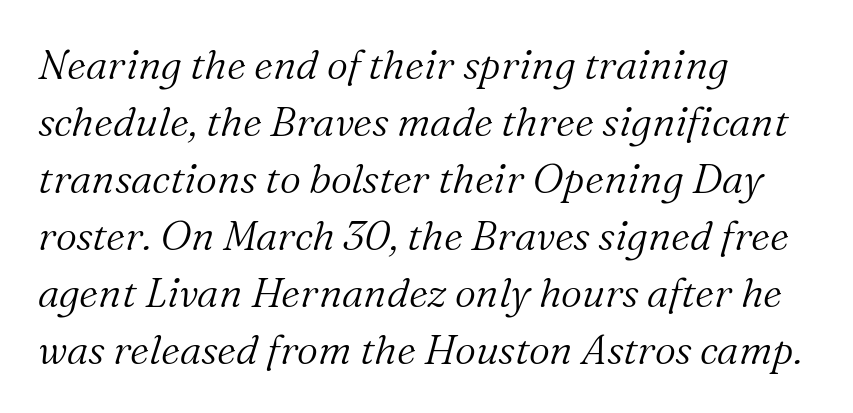
Q: Is the text bold? A: No.
Q: Is the text italic (slanted)? A: Yes, it leans right by about 16 degrees.
Q: Is the typeface a serif or a sans-serif typeface? A: Serif.
Q: Is the text underlined? A: No.
Q: How is the paragraph aligned? A: Left-aligned.
Q: Is the spacing between letters normal or unusually wide? A: Normal.
Q: Is the spacing between lines tight, normal or loose? A: Normal.
Q: Width (condensed, normal, or wide)? A: Normal.
Q: Stroke contrast? A: Medium.
Q: x-height? A: Medium.
Q: Monospaced? A: No.
